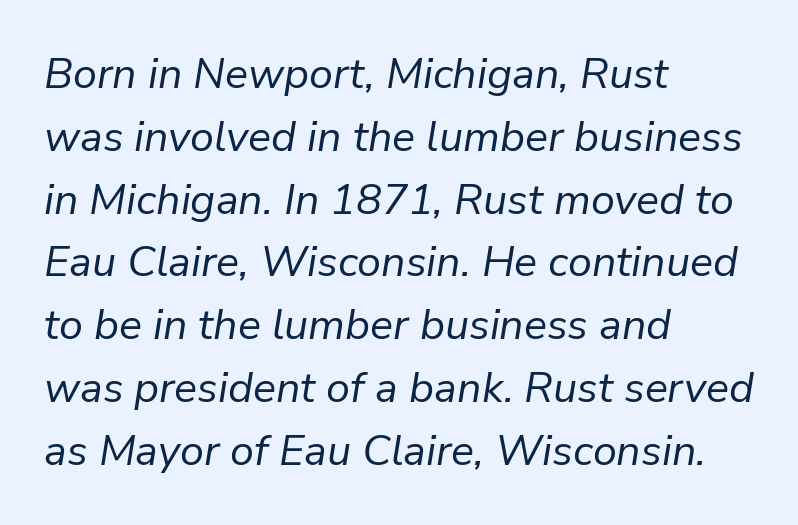
{"italic": "yes", "lean": "right", "slant_degrees": 9, "bold": "no", "weight": "regular", "width": "normal", "stroke_contrast": "low", "x_height": "medium", "monospaced": "no", "underline": "no", "align": "left", "line_spacing": "normal", "line_spacing_ratio": 1.46, "letter_spacing": "normal", "letter_spacing_em": 0.0, "glyph_px": 43}
